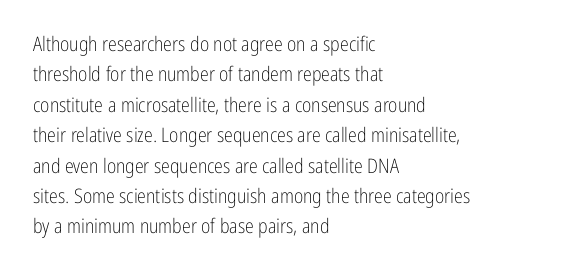
The typesetting does not lean heavy: it is not bold. Words appear dense and cohesive because spacing is normal. Every character sits straight up, as roman type does. What's the leading like? Ordinary, nothing unusual. Glance below the letters and you will spot only blank space.
